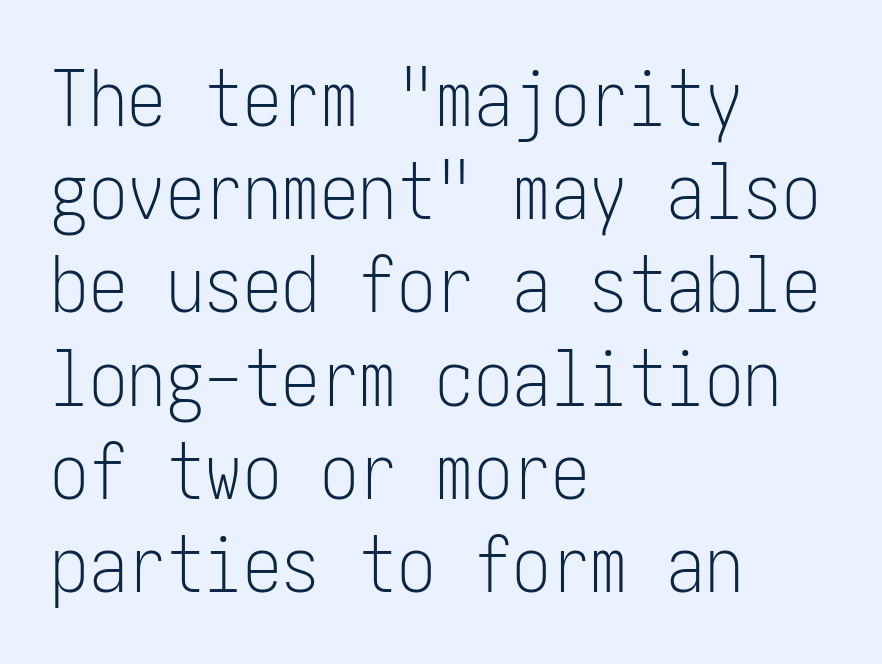
{"serif": "no", "italic": "no", "bold": "no", "weight": "light", "width": "condensed", "stroke_contrast": "low", "x_height": "medium", "underline": "no", "align": "left", "line_spacing_ratio": 1.21, "letter_spacing": "normal", "letter_spacing_em": 0.0, "glyph_px": 77}
